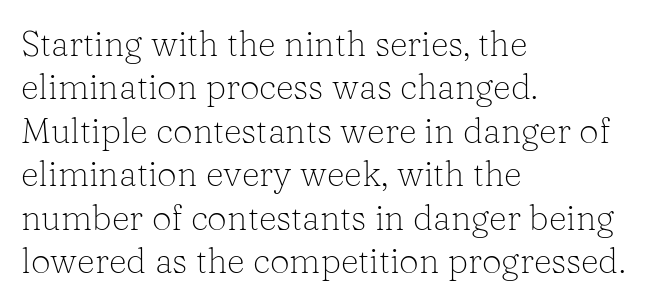
What stands out about the letter spacing? Nothing — it is the standard amount. Tall strokes in this sample are plumb rather than angled. The paragraph shown leans on its left margin. Weight: in the light-to-regular range. Classification — serif. Honestly, there is no underline to notice here at all.
